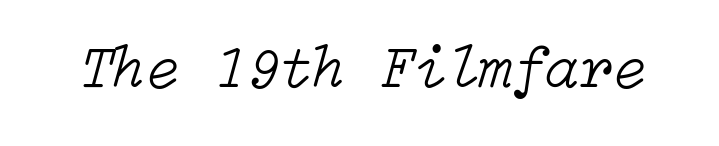
Q: Is the text bold? A: No.
Q: Is the text italic (slanted)? A: Yes, it leans right by about 15 degrees.
Q: Is the text underlined? A: No.
Q: Is the spacing between letters normal or unusually wide? A: Normal.
Q: Width (condensed, normal, or wide)? A: Normal.
Q: Stroke contrast? A: Low.
Q: x-height? A: Medium.
